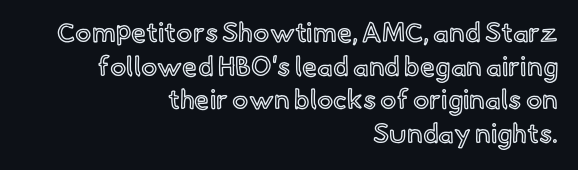
Words appear dense and cohesive because spacing is normal. You can tell it's not italic because the verticals are truly vertical. Is the block centered? No — it sits flush against the right margin. Rule under the text: the space is simply empty. Rows of type keep a routine distance in the vertical direction.
